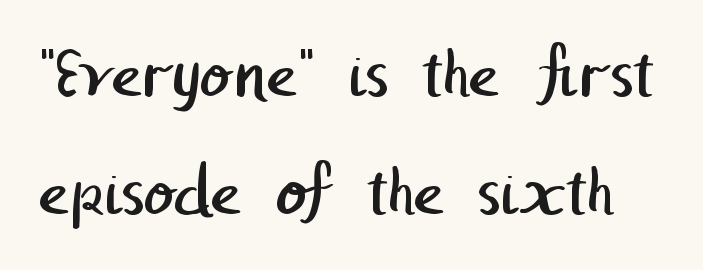
Vertical spacing — default. Words appear dense and cohesive because spacing is normal. The space directly below the letters is spotless. Regarding serifs, this sample does without them. The weight would be labelled regular, book, light, or lighter still.
